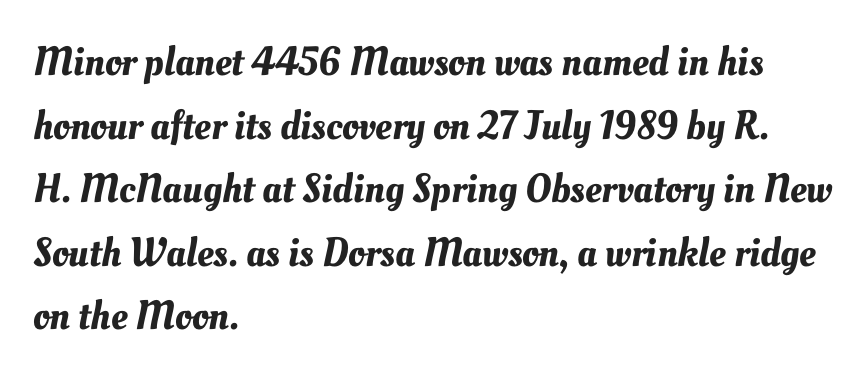
Q: Is the text underlined? A: No.
Q: How is the paragraph aligned? A: Left-aligned.
Q: Is the spacing between letters normal or unusually wide? A: Normal.
Q: Is the spacing between lines tight, normal or loose? A: Normal.
Q: Width (condensed, normal, or wide)? A: Normal.
Q: Stroke contrast? A: Medium.
Q: x-height? A: Small.
Q: Monospaced? A: No.
